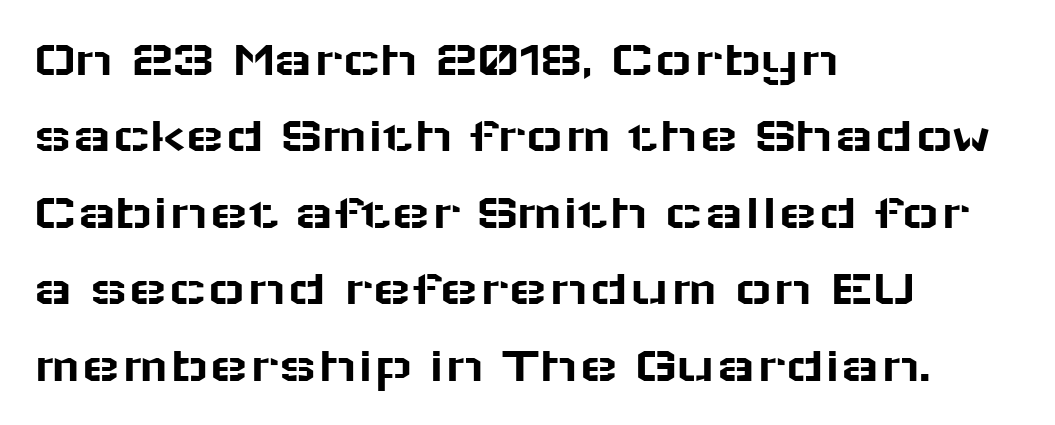
The image shows 52 px wide sans-serif type, upright; set left-aligned, normal line spacing (1.47x), normal letter spacing, not underlined; low stroke contrast and a medium x-height.
